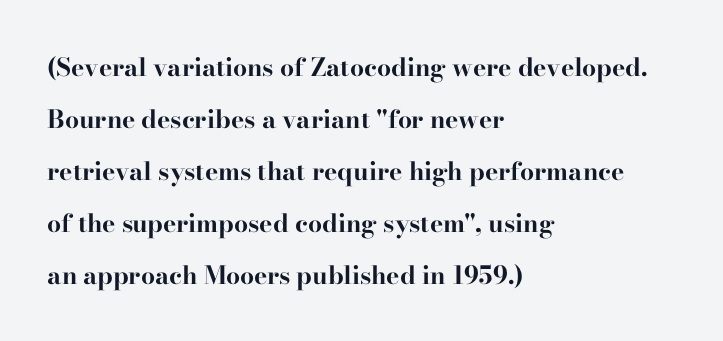
Horizontally, the lines are justified to the leading edge only. Compared with typical paragraphs, the rows here are farther apart. Ordinary non-slanted type is in use. Summary of weight: heavy, a full bold.
